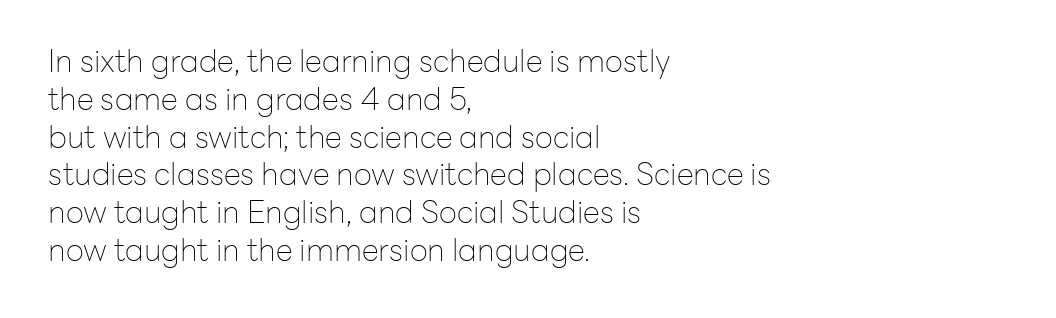
{"serif": "no", "italic": "no", "bold": "no", "weight": "thin", "width": "normal", "stroke_contrast": "low", "x_height": "medium", "monospaced": "no", "underline": "no", "align": "left", "line_spacing_ratio": 1.22, "letter_spacing": "normal", "letter_spacing_em": 0.0, "glyph_px": 31}
